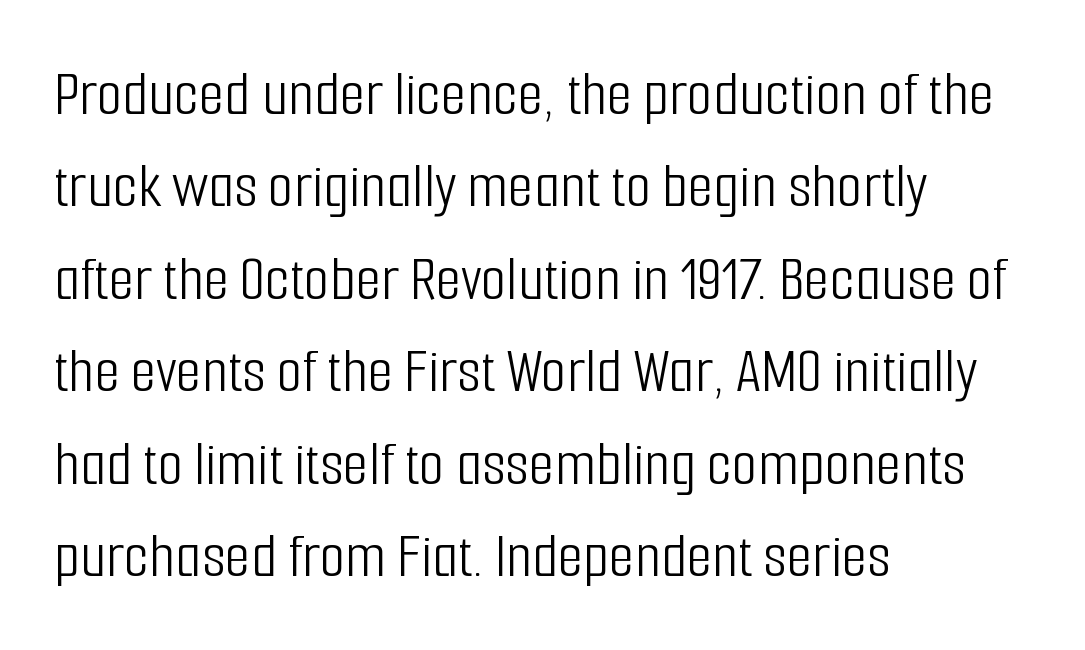
Q: Is the text bold? A: No.
Q: Is the text italic (slanted)? A: No, it is upright.
Q: Is the typeface a serif or a sans-serif typeface? A: Sans-serif.
Q: Is the text underlined? A: No.
Q: How is the paragraph aligned? A: Left-aligned.
Q: Is the spacing between letters normal or unusually wide? A: Normal.
Q: Is the spacing between lines tight, normal or loose? A: Normal.
Q: Width (condensed, normal, or wide)? A: Condensed.
Q: Stroke contrast? A: Low.
Q: x-height? A: Medium.
Q: Monospaced? A: No.
